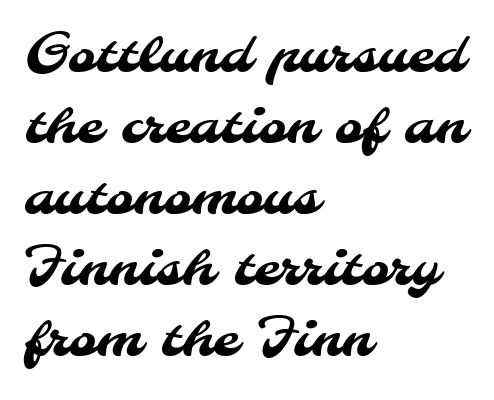
Q: Is the typeface a serif or a sans-serif typeface? A: Sans-serif.
Q: Is the text underlined? A: No.
Q: How is the paragraph aligned? A: Left-aligned.
Q: Is the spacing between letters normal or unusually wide? A: Normal.
Q: Is the spacing between lines tight, normal or loose? A: Normal.
Q: Width (condensed, normal, or wide)? A: Normal.
Q: Stroke contrast? A: Medium.
Q: x-height? A: Small.
Q: Monospaced? A: No.
